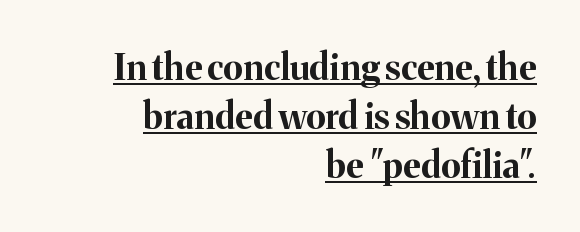
Q: Is the text bold? A: Yes.
Q: Is the text italic (slanted)? A: No, it is upright.
Q: Is the typeface a serif or a sans-serif typeface? A: Serif.
Q: Is the text underlined? A: Yes.
Q: How is the paragraph aligned? A: Right-aligned.
Q: Is the spacing between letters normal or unusually wide? A: Normal.
Q: Is the spacing between lines tight, normal or loose? A: Normal.
Q: Width (condensed, normal, or wide)? A: Normal.
Q: Stroke contrast? A: Medium.
Q: x-height? A: Medium.
Q: Monospaced? A: No.
